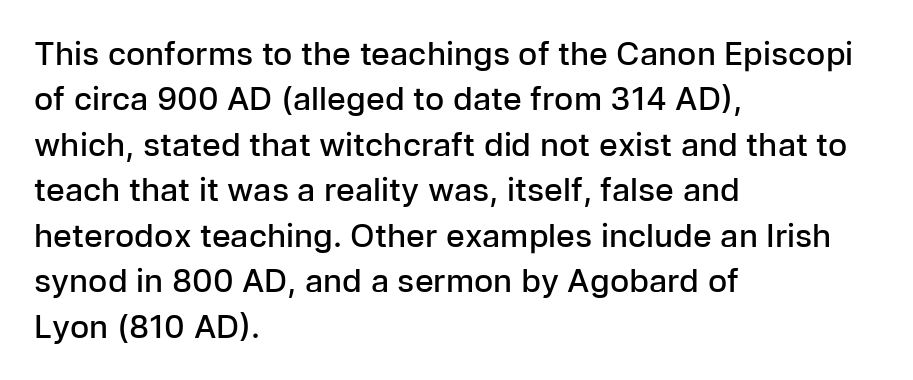
The space between consecutive lines is moderate. A typesetter would call this proportional, since set widths differ per character. I'd call this a sans setting — the letters go barefoot. Is the type bold? Partly — it's a semibold, heavier than regular but not fully bold. The passage is arranged the way most books set body copy — flush left.
